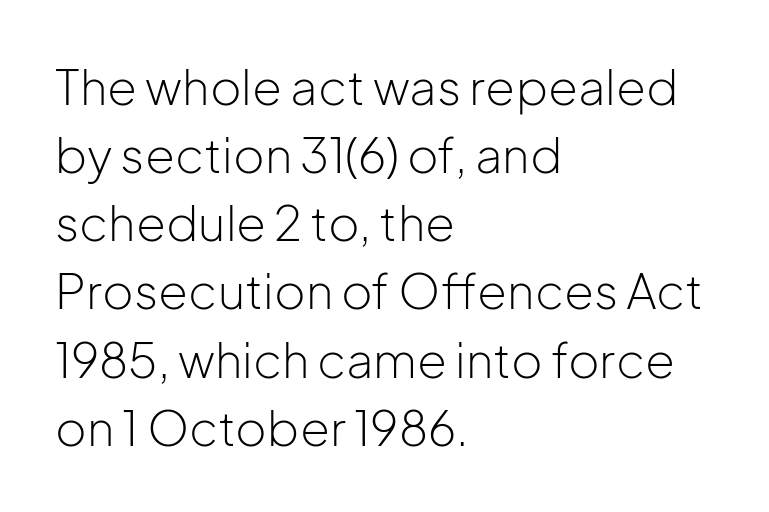
{"serif": "no", "italic": "no", "bold": "no", "weight": "light", "width": "normal", "stroke_contrast": "low", "x_height": "medium", "monospaced": "no", "underline": "no", "align": "left", "line_spacing": "normal", "line_spacing_ratio": 1.42, "letter_spacing": "normal", "letter_spacing_em": 0.0, "glyph_px": 48}
